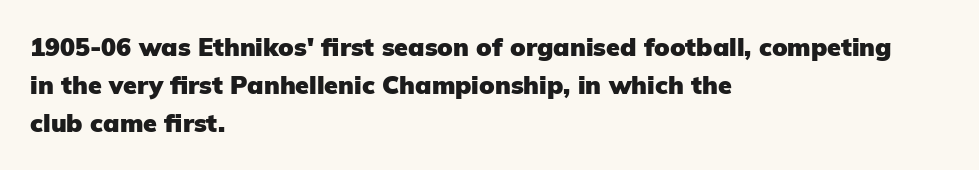
Lines of text with bare space underneath. Quick note: interline space is typical. The line texture is even and compact thanks to regular tracking. The letters stand straight up with perfectly vertical stems. I'd describe the lettering as bold — thick and assertive.
